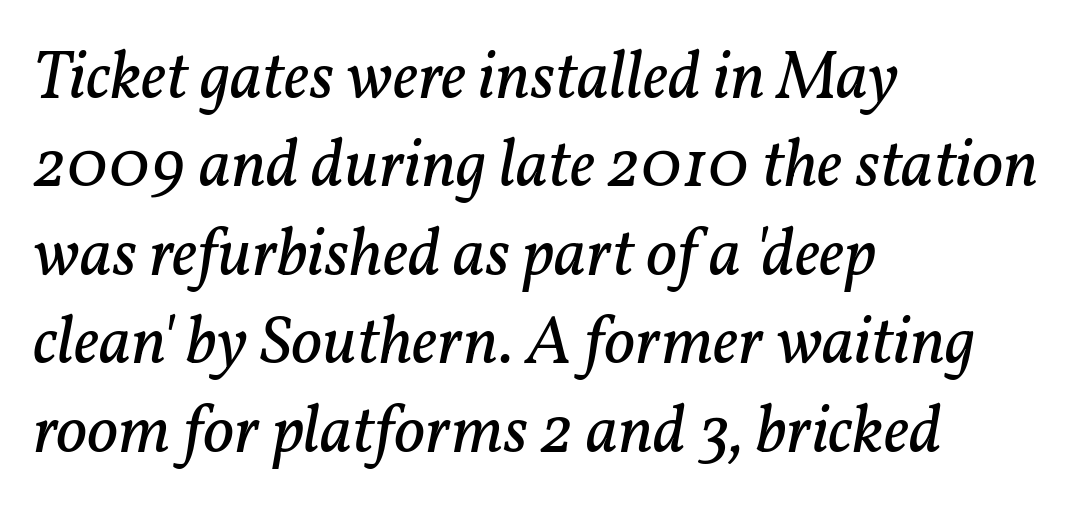
The image shows 68 px regular-weight serif type, italic (leaning right); set left-aligned, normal line spacing (1.3x), normal letter spacing, not underlined; low stroke contrast and a medium x-height.
